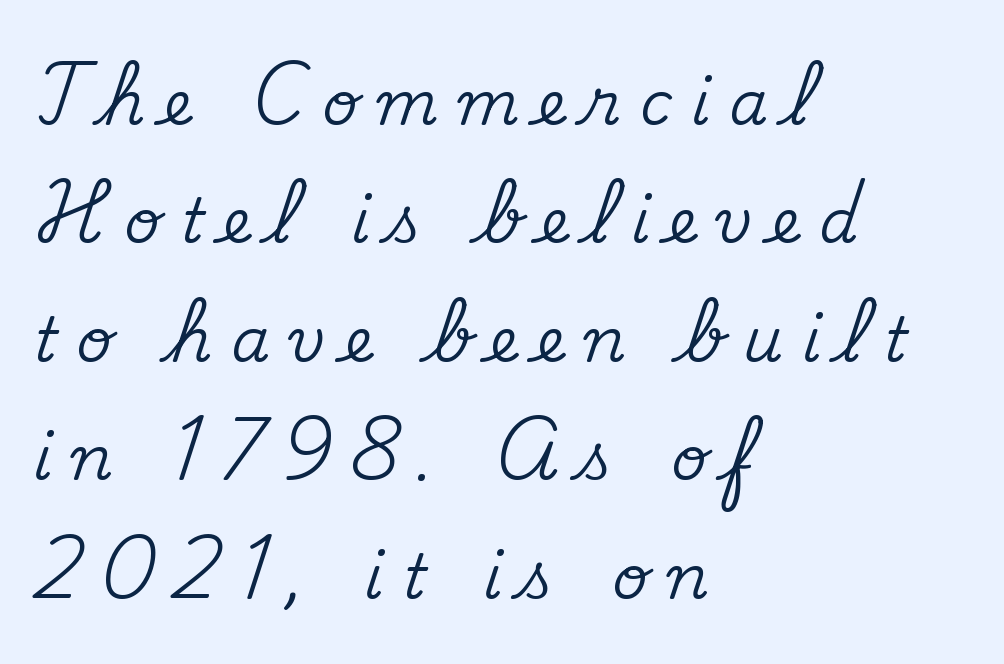
The image shows 62 px text type; set left-aligned, loose line spacing (1.91x), unusually wide letter spacing (+0.31 em), not underlined; medium stroke contrast and a small x-height.
